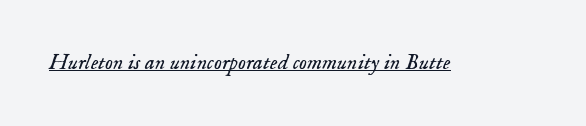
Q: Is the text bold? A: No.
Q: Is the text italic (slanted)? A: Yes, it leans right by about 18 degrees.
Q: Is the text underlined? A: Yes.
Q: Is the spacing between letters normal or unusually wide? A: Normal.
